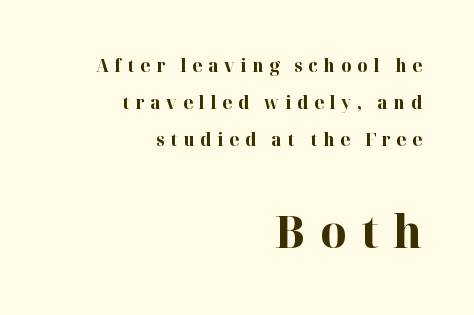
{"serif": "yes", "italic": "no", "bold": "yes", "weight": "bold", "width": "normal", "stroke_contrast": "high", "x_height": "medium", "monospaced": "no", "underline": "no", "align": "right", "line_spacing": "loose", "line_spacing_ratio": 2.06, "letter_spacing": "wide", "letter_spacing_em": 0.32, "larger_block": "second", "size_ratio": 2.5, "glyph_px": 45}
